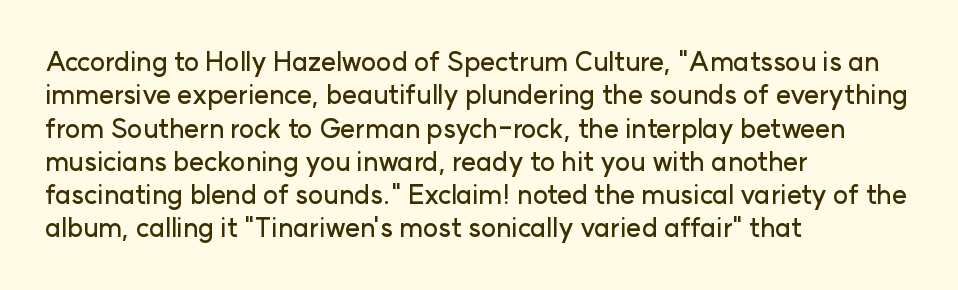
Beneath every word, the page is bare. Evenly set lines give the paragraph a standard silhouette. The compositor pushed each line to the left boundary. Spacing between characters is what you'd get straight out of the box. When letters stand straight like this, we call the style roman or upright.
